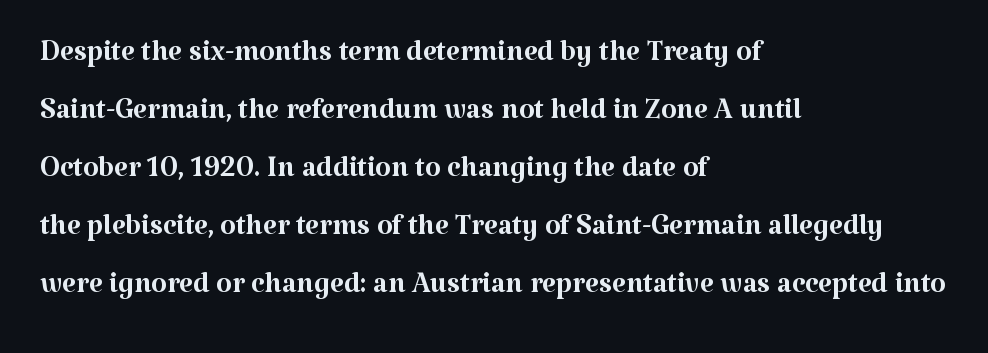
{"serif": "yes", "italic": "no", "bold": "no", "weight": "regular", "width": "normal", "stroke_contrast": "medium", "x_height": "medium", "monospaced": "no", "underline": "no", "align": "left", "line_spacing": "normal", "line_spacing_ratio": 1.45, "letter_spacing": "normal", "letter_spacing_em": 0.0, "glyph_px": 40}
